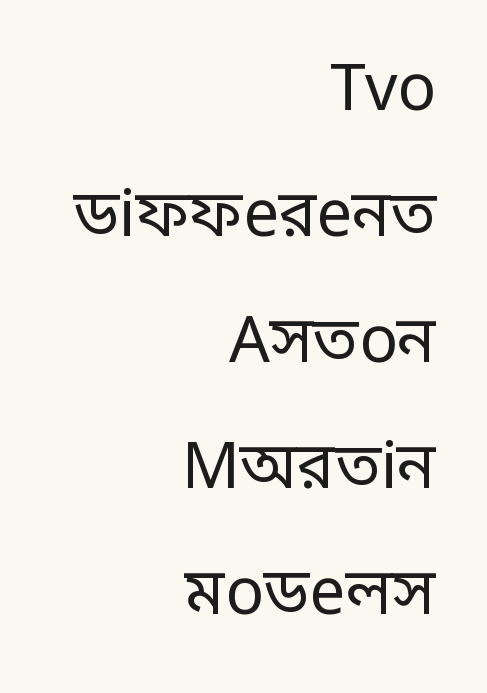
Q: Is the text bold? A: No.
Q: Is the text italic (slanted)? A: No, it is upright.
Q: Is the typeface a serif or a sans-serif typeface? A: Sans-serif.
Q: Is the text underlined? A: No.
Q: How is the paragraph aligned? A: Right-aligned.
Q: Is the spacing between letters normal or unusually wide? A: Normal.
Q: Is the spacing between lines tight, normal or loose? A: Loose.
Q: Width (condensed, normal, or wide)? A: Condensed.
Q: Stroke contrast? A: Low.
Q: Monospaced? A: No.
